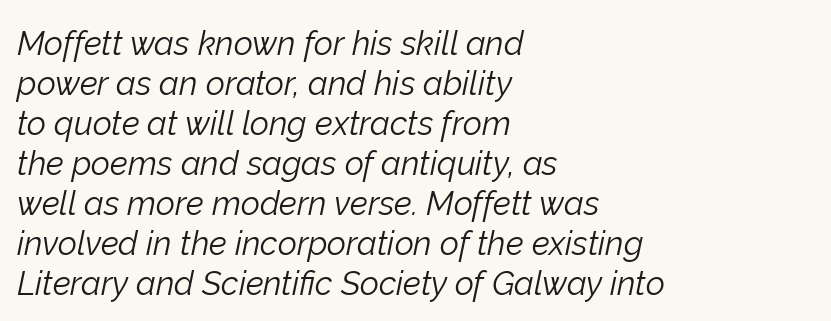
Q: Is the text bold? A: No.
Q: Is the text italic (slanted)? A: Yes, it leans right by about 12 degrees.
Q: Is the text underlined? A: No.
Q: How is the paragraph aligned? A: Left-aligned.
Q: Is the spacing between letters normal or unusually wide? A: Normal.
Q: Width (condensed, normal, or wide)? A: Normal.
Q: Stroke contrast? A: Low.
Q: x-height? A: Medium.
Q: Monospaced? A: No.
